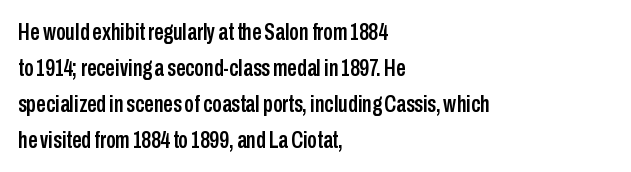
You can tell it's not italic because the verticals are truly vertical. Whoever set this chose a conventional vertical rhythm. The line texture is even and compact thanks to regular tracking. Each row of text sits above clean, open space.
